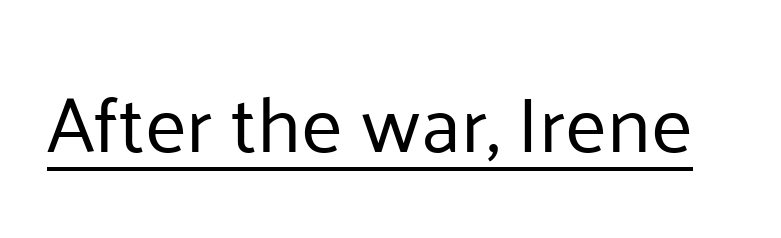
Unbolded letterforms with no extra heft. The typesetter has applied underlining to the passage shown. Characters follow at the spacing the type designer built in. These lines are composed in type without serifs.
